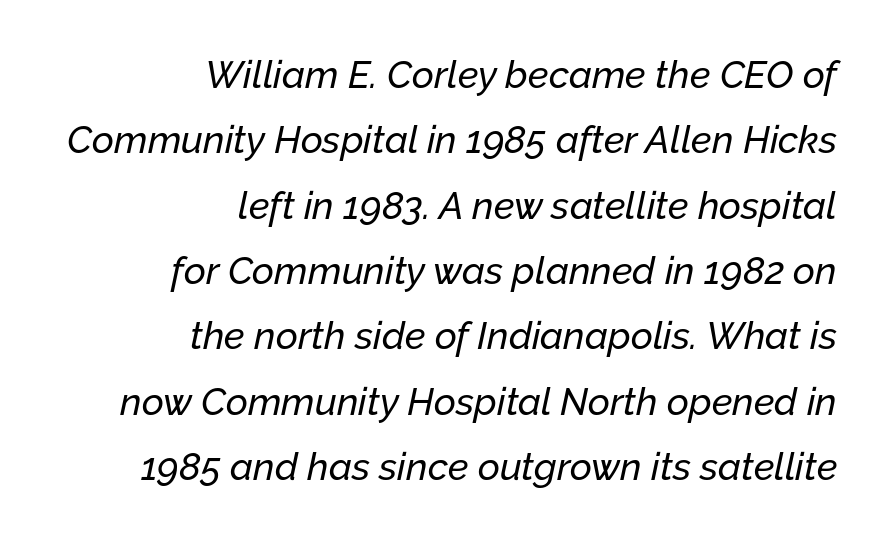
{"italic": "yes", "lean": "right", "slant_degrees": 12, "width": "normal", "stroke_contrast": "low", "x_height": "medium", "monospaced": "no", "underline": "no", "align": "right", "line_spacing_ratio": 1.72, "letter_spacing": "normal", "letter_spacing_em": 0.0, "glyph_px": 38}
